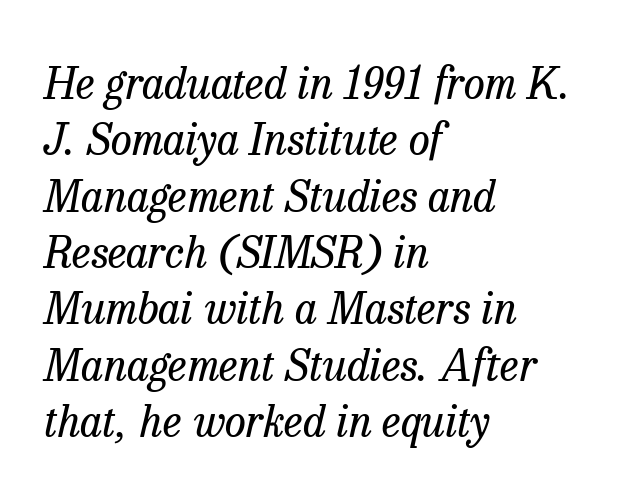
Words float on clear page, feet unadorned. Unbolded letterforms with no extra heft. A classic flush-left, rag-right setting is used for this passage. Whoever set this chose a conventional vertical rhythm. Serifs: yes, visible at the terminals of the letterforms. Here the designer chose a conventional face with non-uniform glyph widths.
